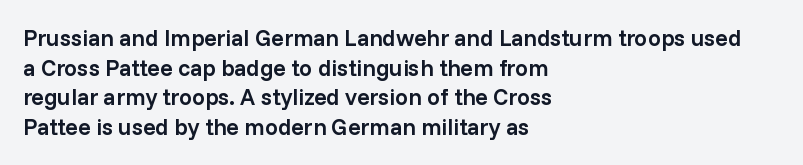
The image shows 23 px text type, upright; set left-aligned, normal line spacing (1.29x), normal letter spacing, not underlined.
